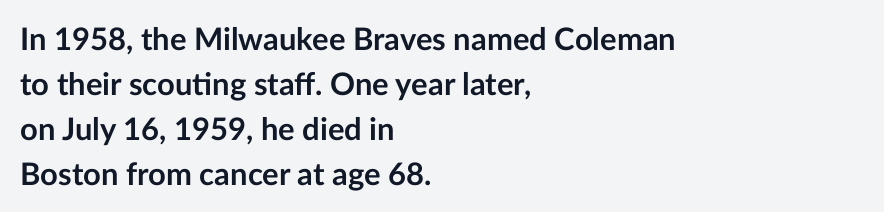
{"serif": "no", "italic": "no", "bold": "yes", "weight": "semibold", "width": "normal", "stroke_contrast": "low", "x_height": "medium", "monospaced": "no", "underline": "no", "align": "left", "line_spacing": "normal", "line_spacing_ratio": 1.45, "letter_spacing": "normal", "letter_spacing_em": 0.0, "glyph_px": 31}
